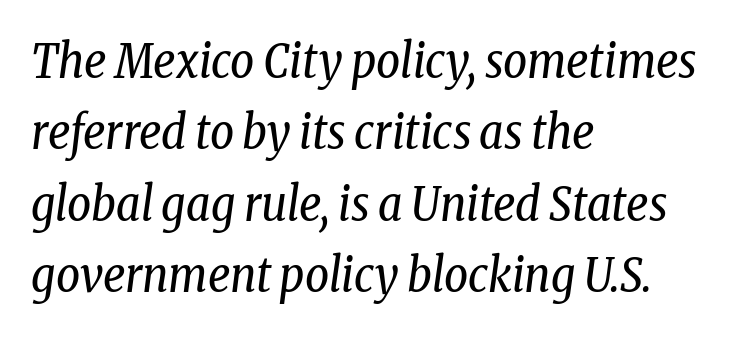
{"serif": "yes", "italic": "yes", "lean": "right", "slant_degrees": 8, "bold": "no", "weight": "regular", "width": "condensed", "stroke_contrast": "low", "x_height": "medium", "monospaced": "no", "underline": "no", "align": "left", "line_spacing": "normal", "line_spacing_ratio": 1.52, "letter_spacing": "normal", "letter_spacing_em": 0.0, "glyph_px": 47}
